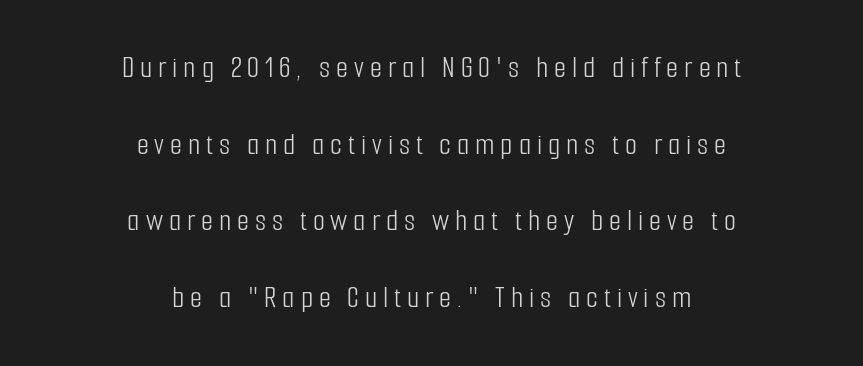
Q: Is the text bold? A: No.
Q: Is the text italic (slanted)? A: No, it is upright.
Q: Is the typeface a serif or a sans-serif typeface? A: Sans-serif.
Q: Is the text underlined? A: No.
Q: How is the paragraph aligned? A: Centered.
Q: Is the spacing between lines tight, normal or loose? A: Loose.
Q: Width (condensed, normal, or wide)? A: Condensed.
Q: Stroke contrast? A: Low.
Q: x-height? A: Medium.
Q: Monospaced? A: No.
